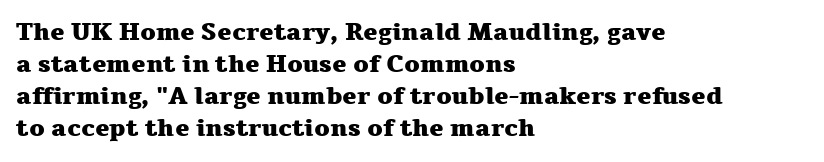
Q: Is the text bold? A: Yes.
Q: Is the text italic (slanted)? A: No, it is upright.
Q: Is the text underlined? A: No.
Q: How is the paragraph aligned? A: Left-aligned.
Q: Is the spacing between letters normal or unusually wide? A: Normal.
Q: Is the spacing between lines tight, normal or loose? A: Normal.
